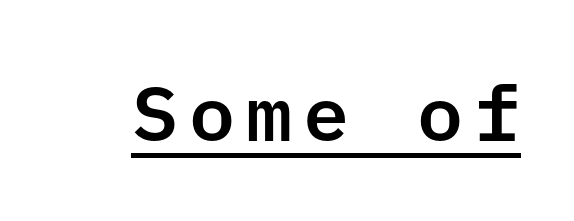
The image shows 77 px sans-serif type, upright; set underlined; low stroke contrast and a medium x-height.
